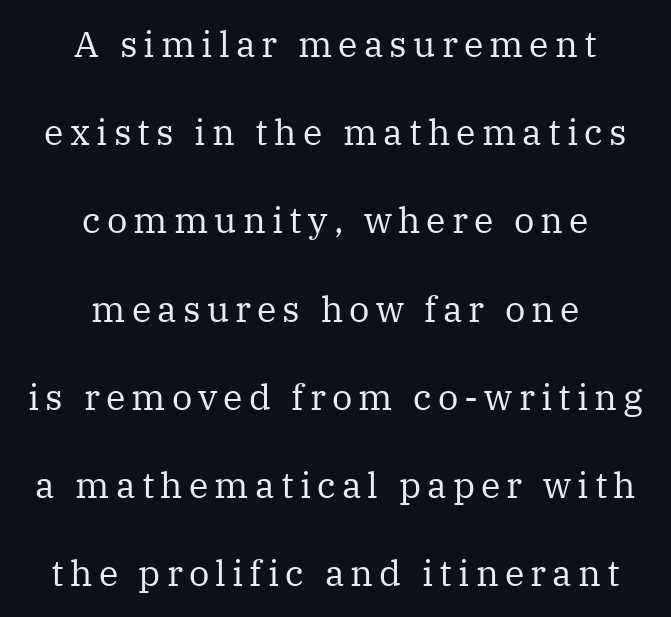
The image shows 36 px regular-weight serif type, upright; set centered, loose line spacing (2.45x), not underlined; medium stroke contrast and a medium x-height.
